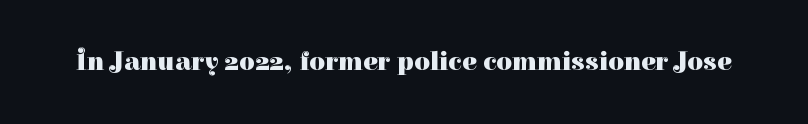
The image shows 27 px bold type, upright; set normal letter spacing, not underlined.
